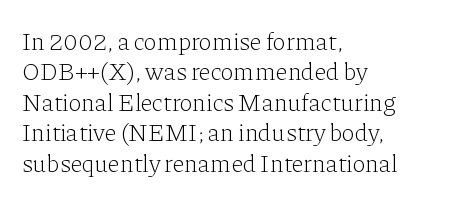
Q: Is the text bold? A: No.
Q: Is the text italic (slanted)? A: No, it is upright.
Q: Is the text underlined? A: No.
Q: How is the paragraph aligned? A: Left-aligned.
Q: Is the spacing between letters normal or unusually wide? A: Normal.
